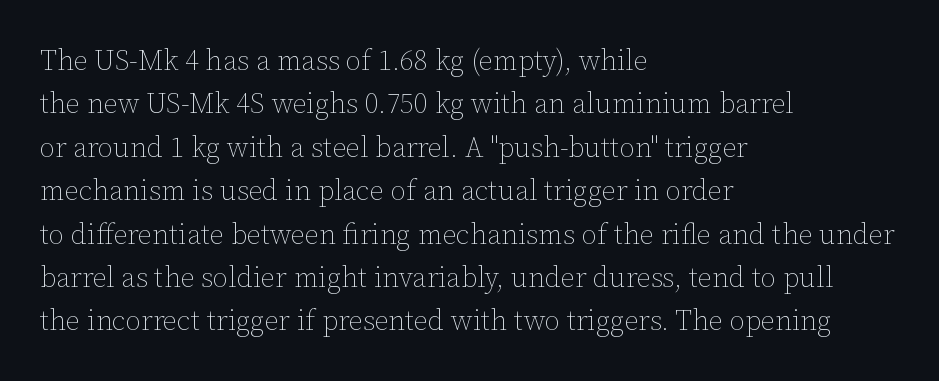
These lines are rendered in a variable-pitch font. The letters sit at their default tracking, neither squeezed nor spread. Every row of glyphs begins at an identical x-position on the left. Weight: regular or lighter. The line-height multiplier appears to be the usual default. Designer's note — italics off, roman on.
